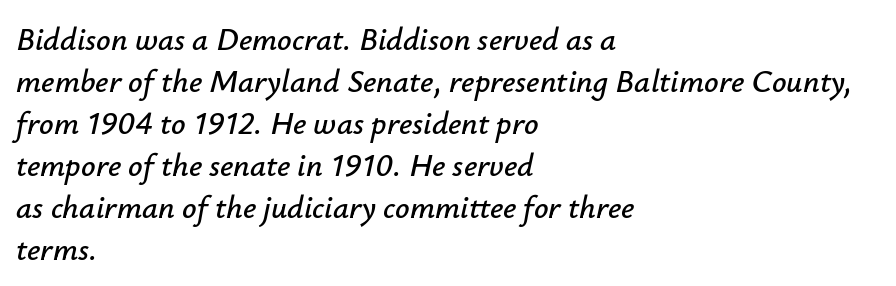
The image shows 32 px text type, italic (leaning right); set left-aligned, normal line spacing (1.31x), normal letter spacing, not underlined; low stroke contrast and a small x-height.
